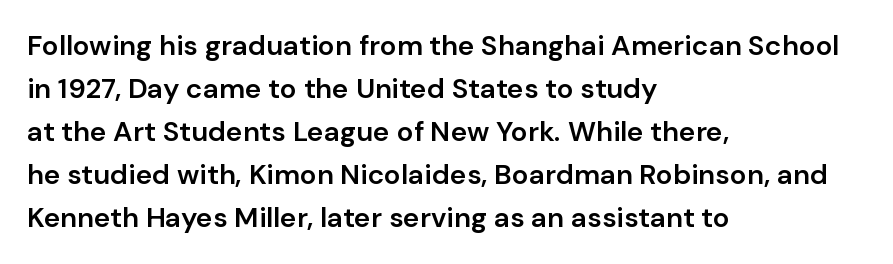
Do the characters align in a grid? No, the font is proportional. Is there any slant? The stems are plumb. All the whitespace from short lines collects on the right. The area under the type is left untouched. Is this a sans? Yes — the strokes have no serifs. Moderately thickened strokes mark this as semibold type.
